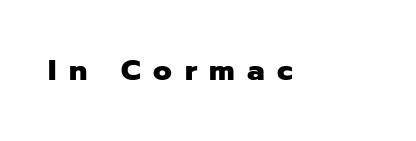
{"serif": "no", "italic": "no", "bold": "yes", "weight": "heavy", "width": "normal", "stroke_contrast": "low", "x_height": "medium", "monospaced": "no", "underline": "no", "letter_spacing": "wide", "letter_spacing_em": 0.43, "glyph_px": 29}
